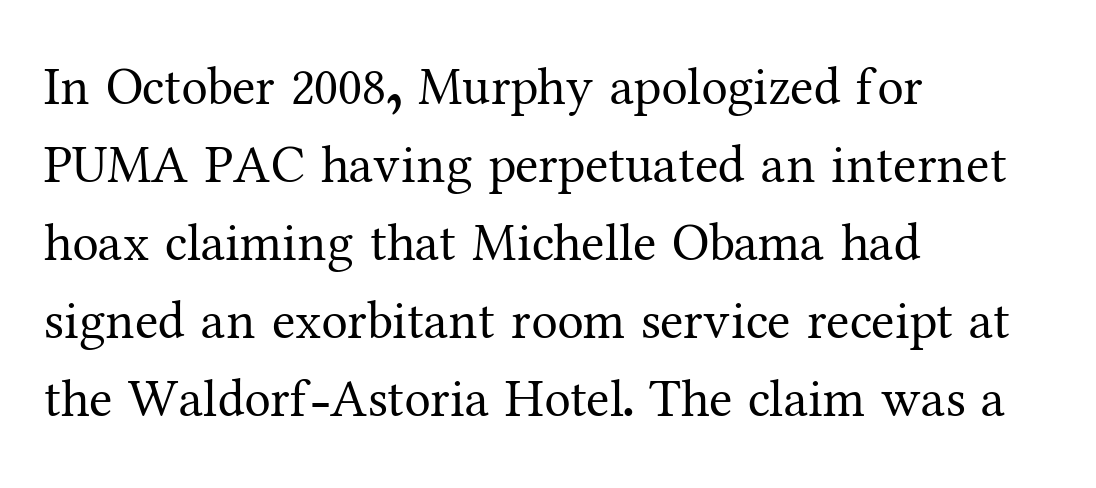
{"serif": "yes", "italic": "no", "bold": "no", "weight": "regular", "width": "normal", "stroke_contrast": "medium", "x_height": "medium", "monospaced": "no", "underline": "no", "align": "left", "line_spacing": "normal", "line_spacing_ratio": 1.47, "letter_spacing": "normal", "letter_spacing_em": 0.0, "glyph_px": 53}
